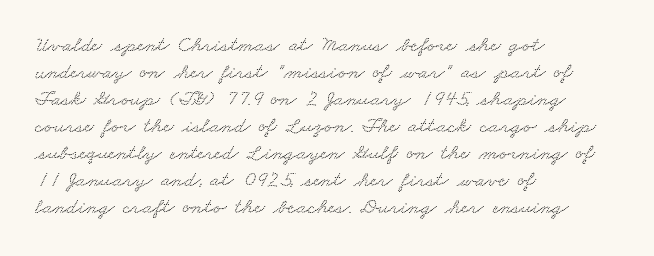
Quick note: underline off. There is no visible air inserted between adjacent glyphs. Where is the straight margin? On the left.
